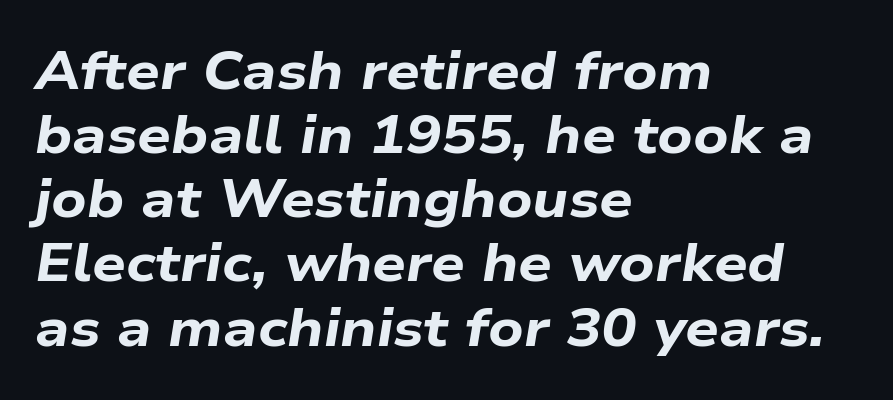
{"italic": "yes", "lean": "right", "slant_degrees": 9, "bold": "yes", "weight": "bold", "width": "wide", "stroke_contrast": "low", "x_height": "medium", "monospaced": "no", "underline": "no", "align": "left", "line_spacing_ratio": 1.21, "letter_spacing": "normal", "letter_spacing_em": 0.0, "glyph_px": 53}
